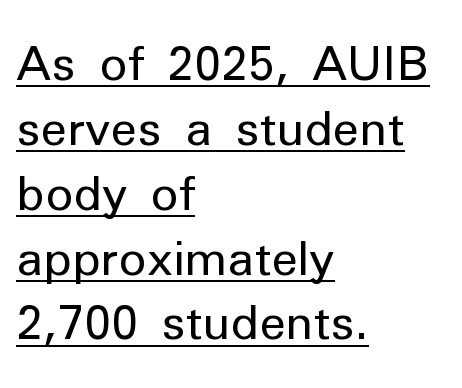
Decoration check: the copy is underlined. These lines sit exactly where default settings would place them. The weight would be labelled regular, book, light, or lighter still. A sans-serif font was chosen for this passage.
